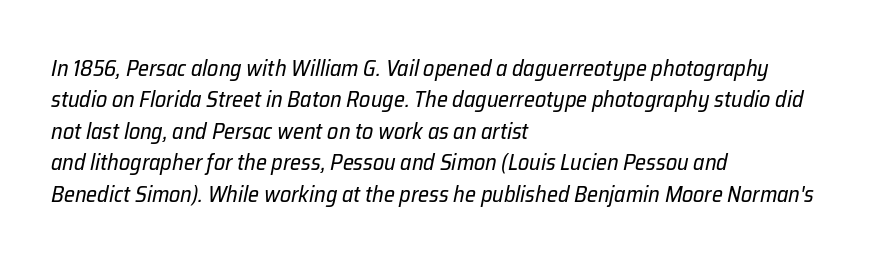
Q: Is the text bold? A: No.
Q: Is the text italic (slanted)? A: Yes, it leans right by about 12 degrees.
Q: Is the text underlined? A: No.
Q: How is the paragraph aligned? A: Left-aligned.
Q: Is the spacing between letters normal or unusually wide? A: Normal.
Q: Is the spacing between lines tight, normal or loose? A: Normal.
